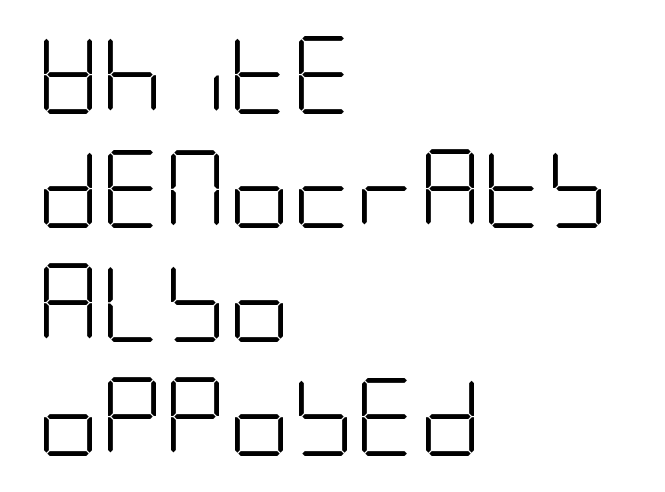
Left-aligned paragraph, ragged on the right. Lines of text with bare space underneath. Spacing between characters is what you'd get straight out of the box. Type style note: lacks serifs. The strokes are not fattened; the text isn't bold.
